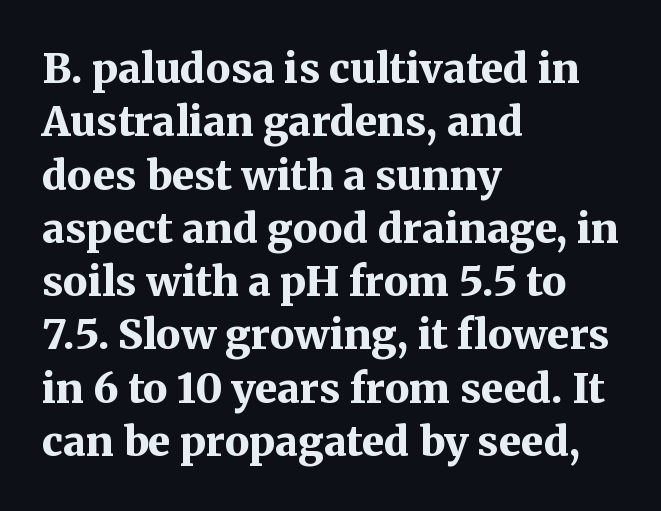
{"serif": "yes", "italic": "no", "bold": "yes", "weight": "bold", "width": "normal", "stroke_contrast": "medium", "x_height": "medium", "monospaced": "no", "underline": "no", "align": "left", "line_spacing": "normal", "line_spacing_ratio": 1.3, "letter_spacing": "normal", "letter_spacing_em": 0.0, "glyph_px": 41}
